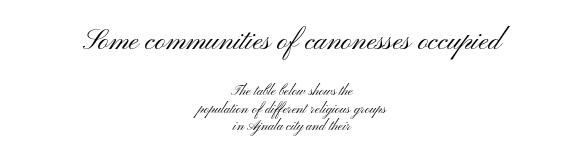
The letters sit at their default tracking, neither squeezed nor spread. This sample keeps an unexceptional amount of space between lines. Size hierarchy here favors the leading block over the trailing one. Serif or sans? Sans — the stroke terminals are bare.
